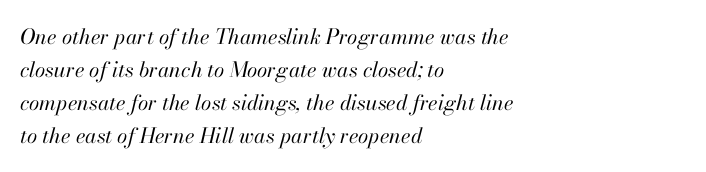
The image shows 21 px text type, italic (leaning right); set left-aligned, normal line spacing (1.57x), normal letter spacing, not underlined.
